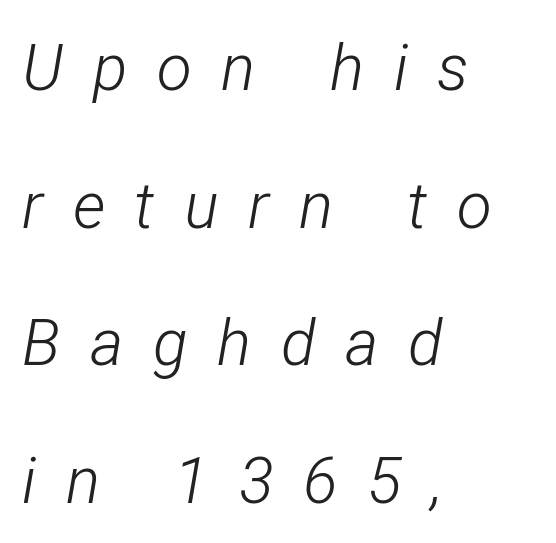
Do the characters align in a grid? No, the font is proportional. The glyphs look as if they've been sheared to an angle. The words here are not underlined. Leftover space on each line is placed entirely after the last word. Stems here are at most as thick as an everyday book face. Is the letter spacing exaggerated? Yes — the characters are pushed far apart.
